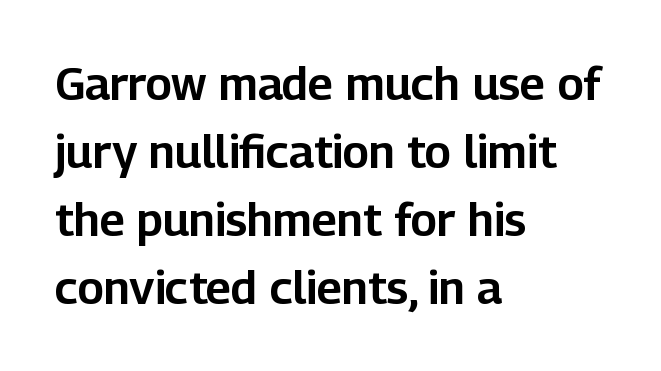
The image shows 46 px sans-serif type, upright; set left-aligned, normal line spacing (1.48x), normal letter spacing, not underlined; low stroke contrast and a medium x-height.
